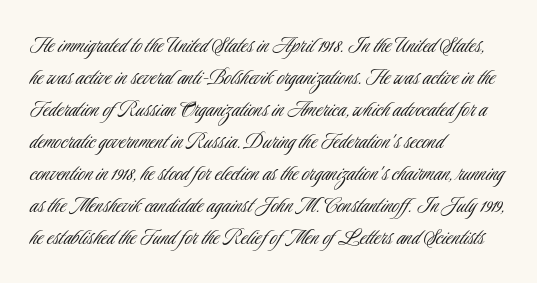
The image shows 25 px text type; set left-aligned, normal line spacing (1.28x), normal letter spacing, not underlined.
